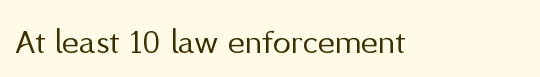
The characters are drawn with everyday or finer stroke widths. Check the space under the baseline: it is left empty. Think of a printed novel: that variable character pitch is what you see here. Tracking value appears to be zero — textbook default spacing. Upright lettering throughout. Each letter's strokes conclude bluntly, with no projecting serifs.
